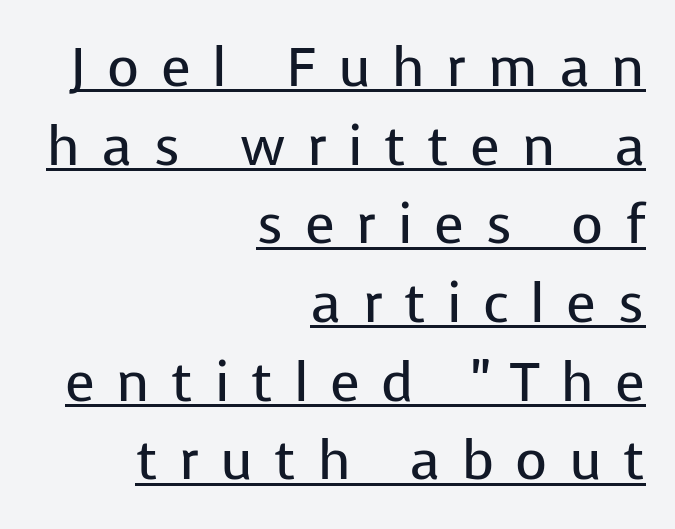
The image shows 55 px regular-weight sans-serif type, upright; set right-aligned, normal line spacing (1.43x), unusually wide letter spacing (+0.39 em), underlined; low stroke contrast and a medium x-height.
